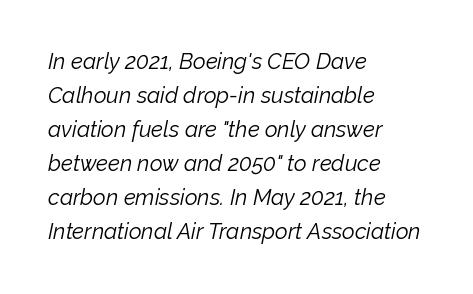
{"italic": "yes", "lean": "right", "slant_degrees": 12, "bold": "no", "underline": "no", "align": "left", "line_spacing": "normal", "line_spacing_ratio": 1.55, "letter_spacing": "normal", "letter_spacing_em": 0.0, "glyph_px": 22}
